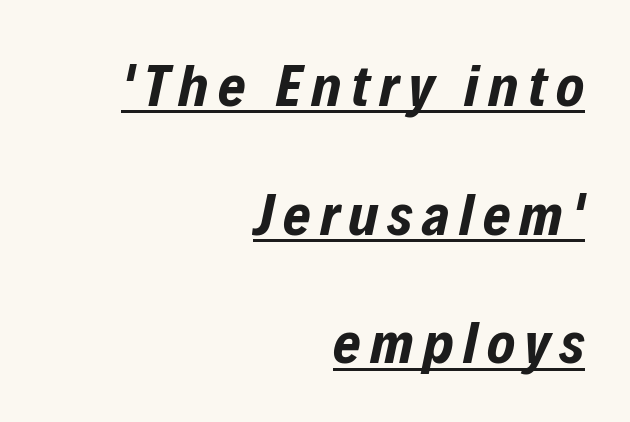
{"italic": "yes", "lean": "right", "slant_degrees": 12, "bold": "yes", "weight": "bold", "width": "condensed", "stroke_contrast": "low", "x_height": "medium", "monospaced": "no", "underline": "yes", "align": "right", "line_spacing": "loose", "line_spacing_ratio": 2.18, "glyph_px": 59}
